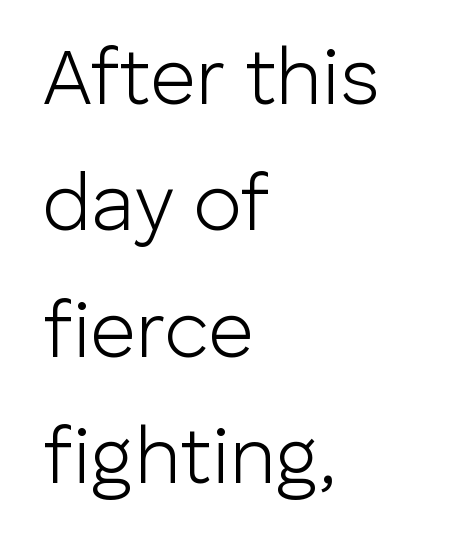
Horizontal bands of white between lines are of average thickness. Each letter keeps its own natural width here, so spacing adapts to shape. Line starts are locked; line ends wander. Is the stroke heavy? The answer is a plain regular-or-lighter. Rule under the text: the space is simply empty. If you drew a line through each stem, it would be perfectly vertical.
